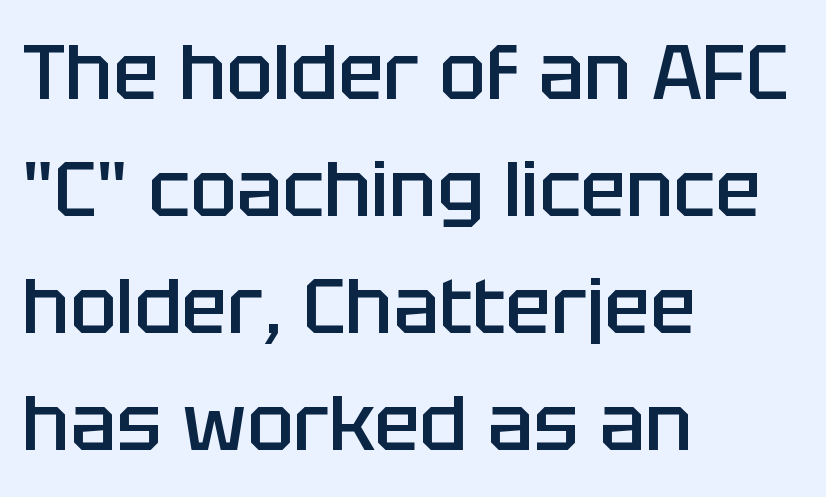
Q: Is the text bold? A: Semi-bold.
Q: Is the text italic (slanted)? A: No, it is upright.
Q: Is the typeface a serif or a sans-serif typeface? A: Sans-serif.
Q: Is the text underlined? A: No.
Q: How is the paragraph aligned? A: Left-aligned.
Q: Is the spacing between letters normal or unusually wide? A: Normal.
Q: Is the spacing between lines tight, normal or loose? A: Normal.
Q: Width (condensed, normal, or wide)? A: Normal.
Q: Stroke contrast? A: Low.
Q: x-height? A: Large.
Q: Monospaced? A: No.
